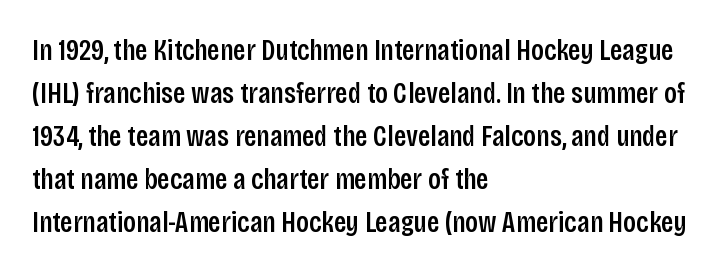
The image shows 30 px condensed sans-serif type, upright; set left-aligned, normal line spacing (1.43x), normal letter spacing, not underlined; low stroke contrast and a large x-height.
